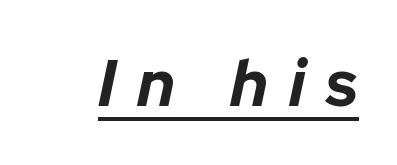
{"italic": "yes", "lean": "right", "slant_degrees": 12, "bold": "yes", "weight": "bold", "width": "normal", "stroke_contrast": "low", "x_height": "medium", "monospaced": "no", "underline": "yes", "letter_spacing": "wide", "letter_spacing_em": 0.32, "glyph_px": 65}
